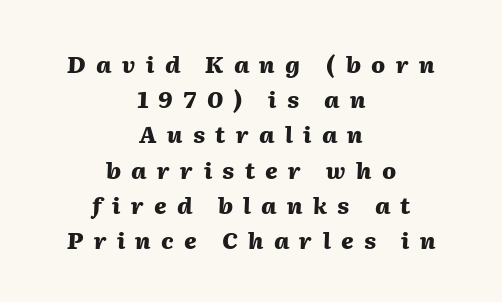
Q: Is the text bold? A: Yes.
Q: Is the text italic (slanted)? A: Yes, it leans right by about 2 degrees.
Q: Is the text underlined? A: No.
Q: How is the paragraph aligned? A: Centered.
Q: Is the spacing between letters normal or unusually wide? A: Unusually wide.
Q: Is the spacing between lines tight, normal or loose? A: Normal.
